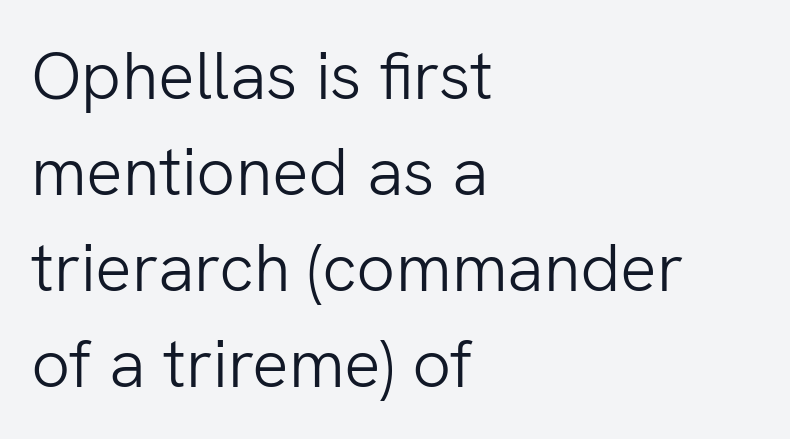
The image shows 68 px light sans-serif type, upright; set left-aligned, normal line spacing (1.41x), normal letter spacing, not underlined; low stroke contrast and a medium x-height.
